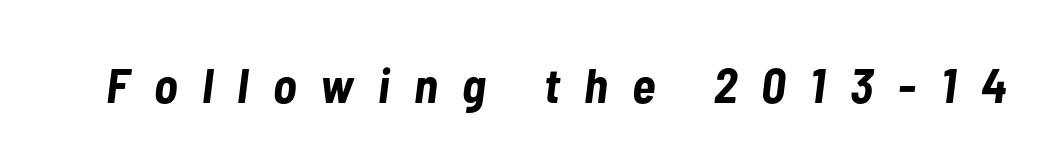
Q: Is the text bold? A: Yes.
Q: Is the text italic (slanted)? A: Yes, it leans right by about 7 degrees.
Q: Is the text underlined? A: No.
Q: Is the spacing between letters normal or unusually wide? A: Unusually wide.
Q: Width (condensed, normal, or wide)? A: Condensed.
Q: Stroke contrast? A: Low.
Q: x-height? A: Medium.
Q: Monospaced? A: No.
